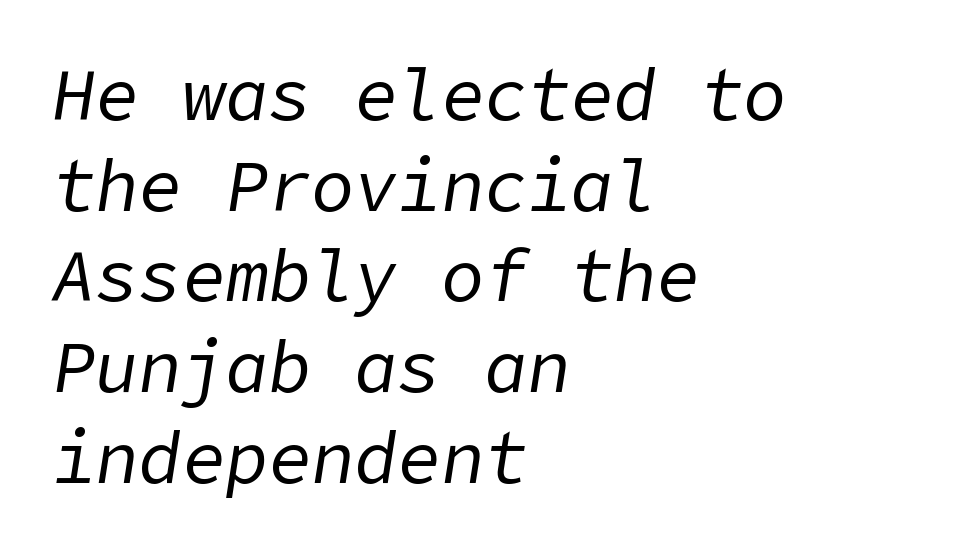
Q: Is the text bold? A: No.
Q: Is the text italic (slanted)? A: Yes, it leans right by about 9 degrees.
Q: Is the text underlined? A: No.
Q: How is the paragraph aligned? A: Left-aligned.
Q: Is the spacing between letters normal or unusually wide? A: Normal.
Q: Is the spacing between lines tight, normal or loose? A: Normal.
Q: Width (condensed, normal, or wide)? A: Normal.
Q: Stroke contrast? A: Low.
Q: x-height? A: Medium.
